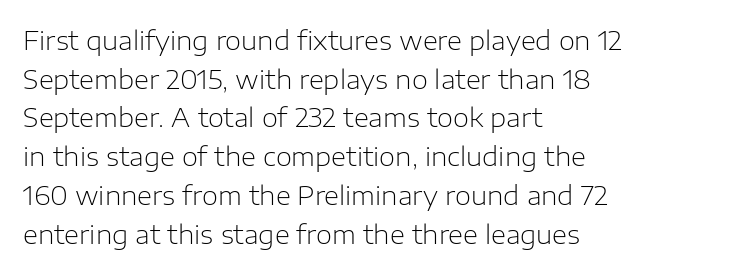
The image shows 26 px text type, upright; set left-aligned, normal line spacing (1.49x), normal letter spacing, not underlined.
